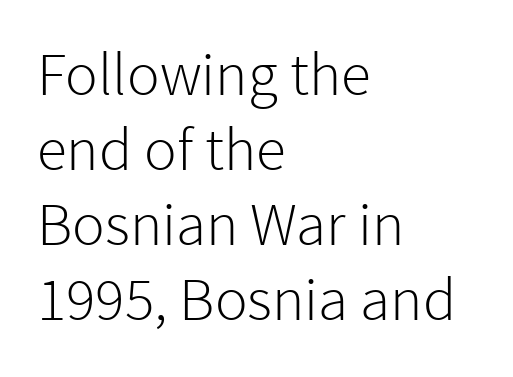
The image shows 61 px light sans-serif type, upright; set left-aligned, line spacing 1.23x, normal letter spacing, not underlined; low stroke contrast and a medium x-height.
